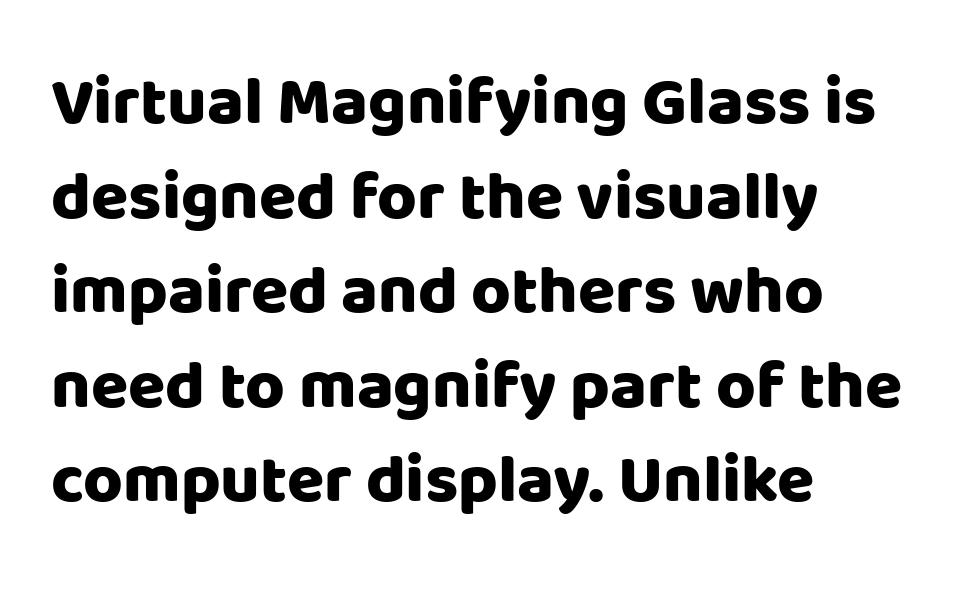
Q: Is the text bold? A: Yes.
Q: Is the text italic (slanted)? A: No, it is upright.
Q: Is the typeface a serif or a sans-serif typeface? A: Sans-serif.
Q: Is the text underlined? A: No.
Q: How is the paragraph aligned? A: Left-aligned.
Q: Is the spacing between letters normal or unusually wide? A: Normal.
Q: Is the spacing between lines tight, normal or loose? A: Normal.
Q: Width (condensed, normal, or wide)? A: Normal.
Q: Stroke contrast? A: Low.
Q: x-height? A: Large.
Q: Monospaced? A: No.
